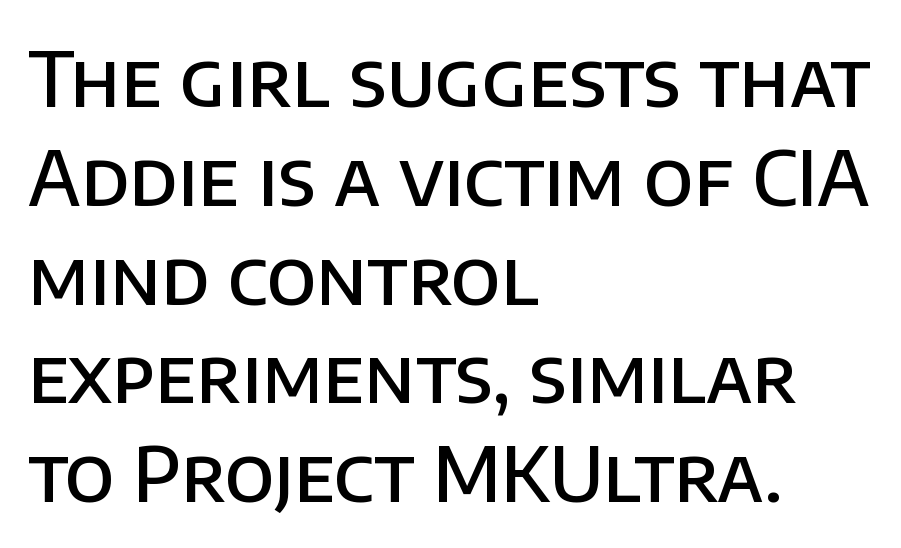
{"serif": "no", "italic": "no", "bold": "semi", "weight": "semibold", "width": "normal", "stroke_contrast": "low", "x_height": "large", "monospaced": "no", "underline": "no", "align": "left", "line_spacing": "normal", "line_spacing_ratio": 1.3, "letter_spacing": "normal", "letter_spacing_em": 0.0, "glyph_px": 76}
